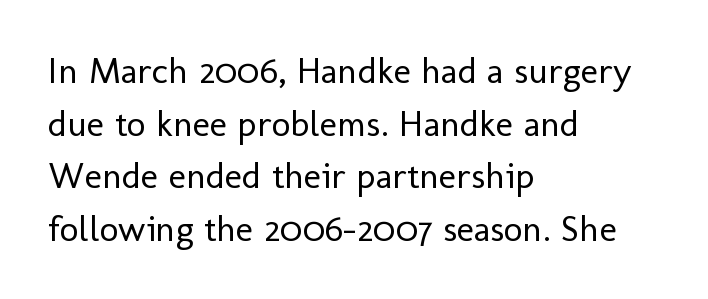
{"serif": "no", "italic": "no", "bold": "no", "weight": "regular", "width": "normal", "stroke_contrast": "low", "x_height": "medium", "monospaced": "no", "underline": "no", "align": "left", "line_spacing": "normal", "line_spacing_ratio": 1.42, "letter_spacing": "normal", "letter_spacing_em": 0.0, "glyph_px": 37}
